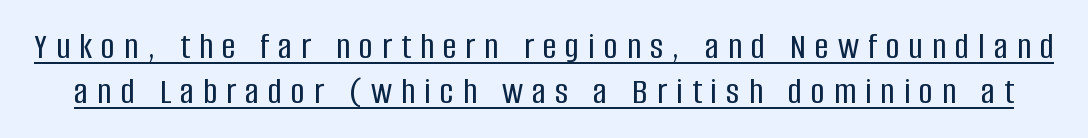
Q: Is the text italic (slanted)? A: No, it is upright.
Q: Is the typeface a serif or a sans-serif typeface? A: Sans-serif.
Q: Is the text underlined? A: Yes.
Q: Is the spacing between letters normal or unusually wide? A: Unusually wide.
Q: Width (condensed, normal, or wide)? A: Condensed.
Q: Stroke contrast? A: Low.
Q: x-height? A: Large.
Q: Monospaced? A: No.
